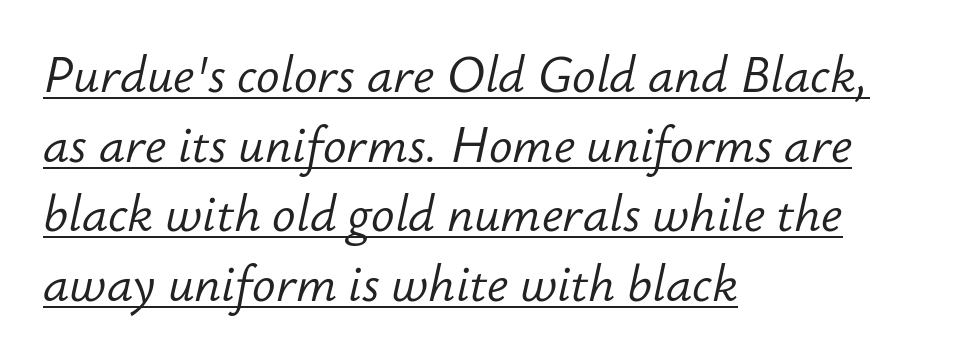
Spacing verdict: proportional, widths tailored to each character. This rendering uses left alignment, leaving the right contour irregular. Interline gaps are of average width in this sample. Look at the tracking — it's just the regular setting, nothing added. Yep, that's italic — everything's leaning.
